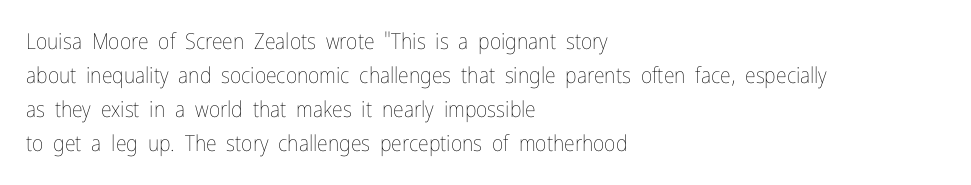
Q: Is the text bold? A: No.
Q: Is the text italic (slanted)? A: No, it is upright.
Q: Is the text underlined? A: No.
Q: How is the paragraph aligned? A: Left-aligned.
Q: Is the spacing between letters normal or unusually wide? A: Normal.
Q: Is the spacing between lines tight, normal or loose? A: Normal.
